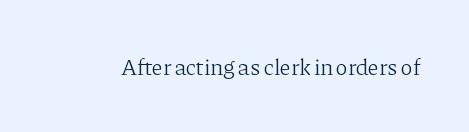
Q: Is the text bold? A: No.
Q: Is the text italic (slanted)? A: No, it is upright.
Q: Is the text underlined? A: No.
Q: Is the spacing between letters normal or unusually wide? A: Normal.
